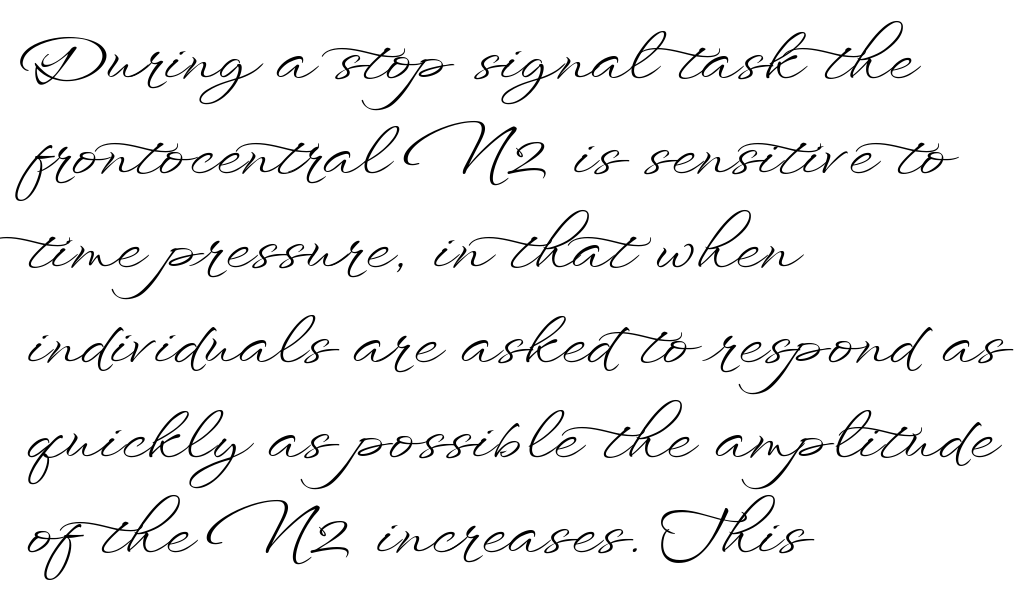
The image shows 64 px light, wide type; set left-aligned, normal line spacing (1.48x), normal letter spacing, not underlined; low stroke contrast and a small x-height.
